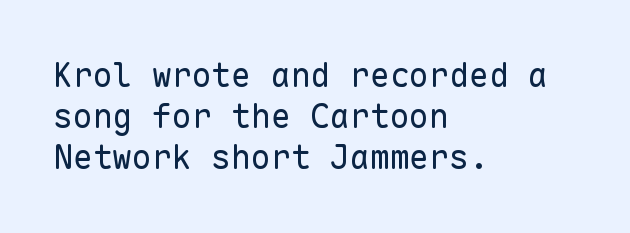
Q: Is the text bold? A: No.
Q: Is the text italic (slanted)? A: No, it is upright.
Q: Is the typeface a serif or a sans-serif typeface? A: Sans-serif.
Q: Is the text underlined? A: No.
Q: How is the paragraph aligned? A: Left-aligned.
Q: Is the spacing between letters normal or unusually wide? A: Normal.
Q: Is the spacing between lines tight, normal or loose? A: Normal.
Q: Width (condensed, normal, or wide)? A: Normal.
Q: Stroke contrast? A: Low.
Q: x-height? A: Medium.
Q: Monospaced? A: Yes.
